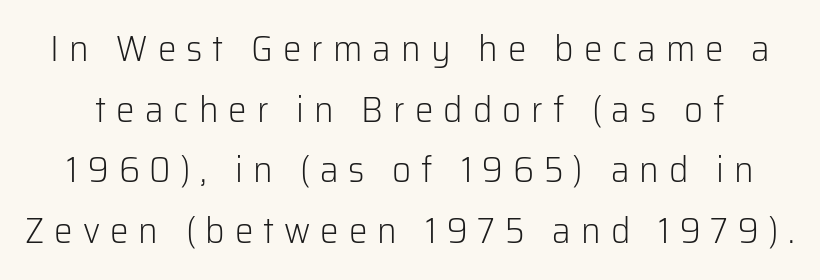
Counters stay open thanks to moderate or lighter strokes. Spacing between characters has been opened up far beyond the box default. Serif or sans? Sans — the stroke terminals are bare. Ordinary non-slanted type is in use.
